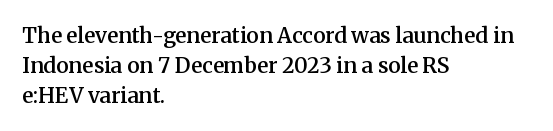
Q: Is the text bold? A: Semi-bold.
Q: Is the text italic (slanted)? A: No, it is upright.
Q: Is the text underlined? A: No.
Q: How is the paragraph aligned? A: Left-aligned.
Q: Is the spacing between letters normal or unusually wide? A: Normal.
Q: Is the spacing between lines tight, normal or loose? A: Normal.
